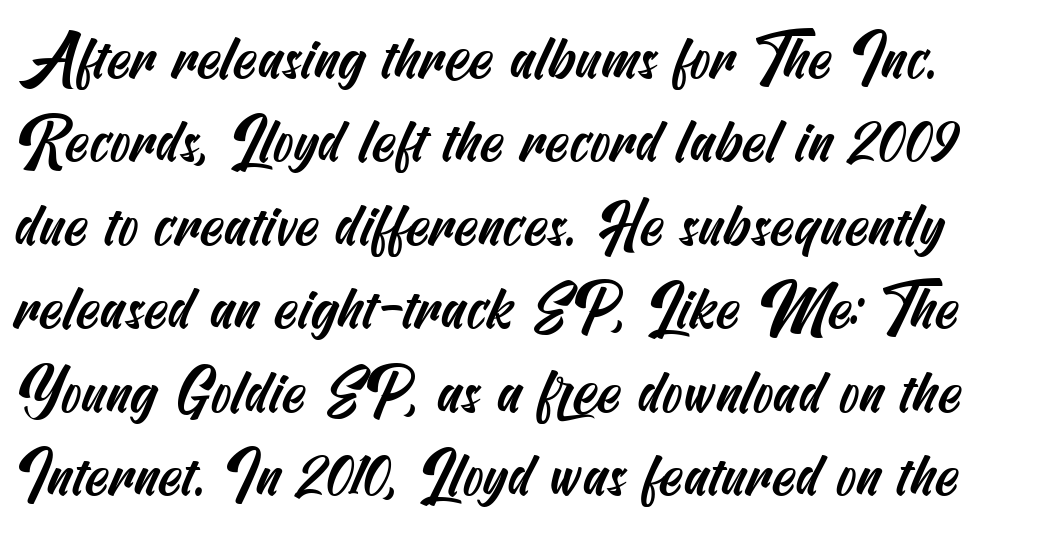
Q: Is the typeface a serif or a sans-serif typeface? A: Sans-serif.
Q: Is the text underlined? A: No.
Q: Is the spacing between letters normal or unusually wide? A: Normal.
Q: Is the spacing between lines tight, normal or loose? A: Normal.
Q: Width (condensed, normal, or wide)? A: Condensed.
Q: Stroke contrast? A: Medium.
Q: x-height? A: Small.
